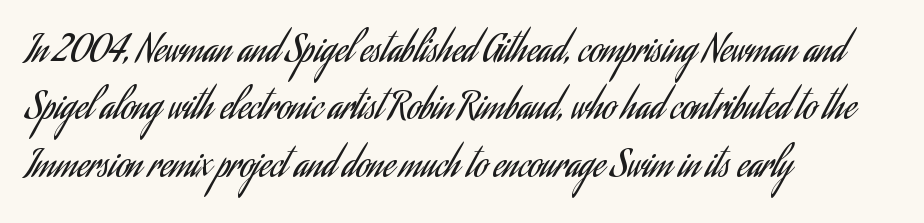
{"serif": "no", "bold": "no", "weight": "regular", "width": "condensed", "stroke_contrast": "low", "x_height": "small", "monospaced": "no", "underline": "no", "align": "left", "line_spacing": "normal", "line_spacing_ratio": 1.55, "letter_spacing": "normal", "letter_spacing_em": 0.0, "glyph_px": 37}
